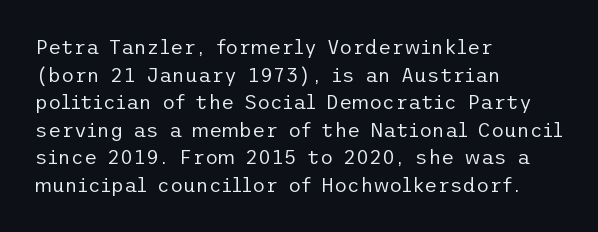
This rendering leaves character spacing at its baseline value. These lines stack with their left ends in a neat column. Reading down the column, the eye jumps a familiar distance to each next line. Stroke mass is kept to a normal reading level or below. Unlike italic type, these characters show no tilt at all. No word sits above an underline.
